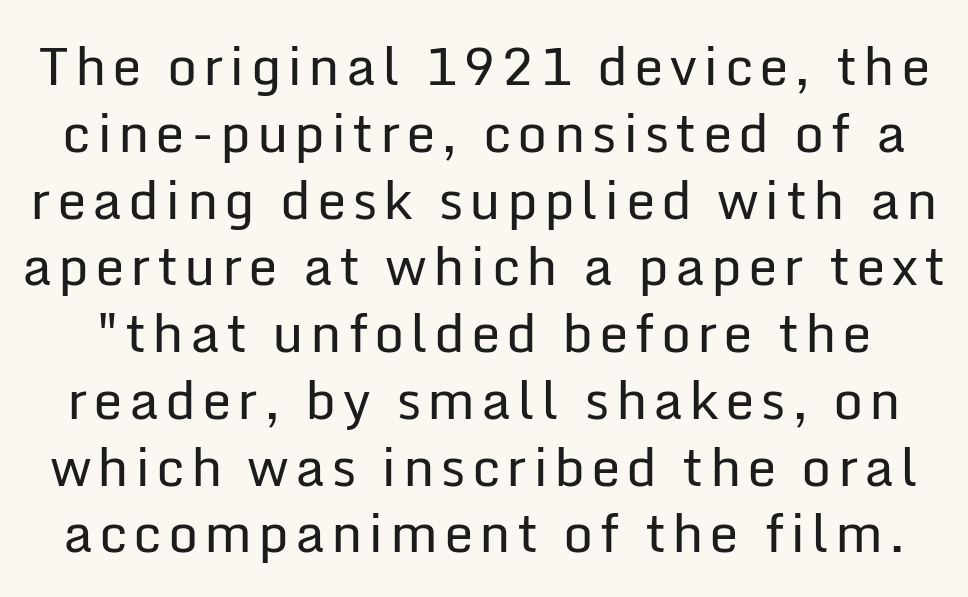
{"serif": "no", "italic": "no", "bold": "no", "weight": "regular", "width": "normal", "stroke_contrast": "low", "x_height": "medium", "monospaced": "no", "underline": "no", "line_spacing": "normal", "line_spacing_ratio": 1.26, "glyph_px": 53}
